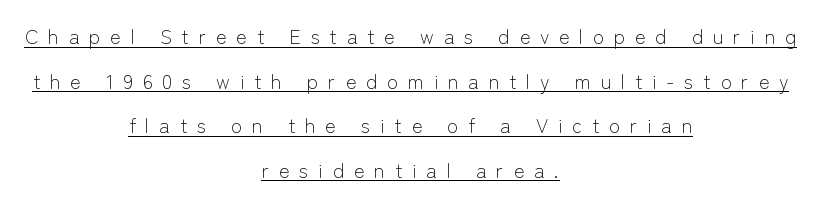
The image shows 20 px text type, upright; set centered, loose line spacing (2.23x), unusually wide letter spacing (+0.49 em), underlined.
